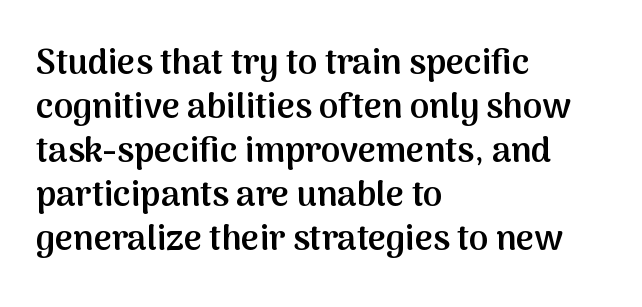
The letters carry no serifs — their stems end cleanly without finishing strokes. Honestly, there is no underline to notice here at all. Its strokes are somewhat broadened, the hallmark of semibold type. These lines keep a tight, regular rhythm from letter to letter.
